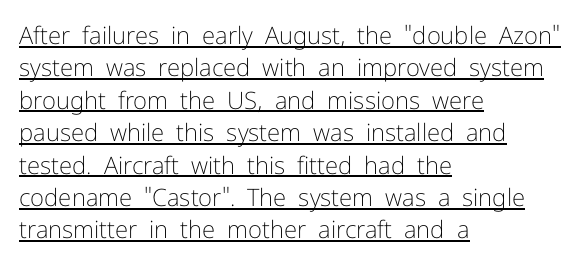
The image shows 24 px text type, upright; set left-aligned, normal line spacing (1.35x), normal letter spacing, underlined.
